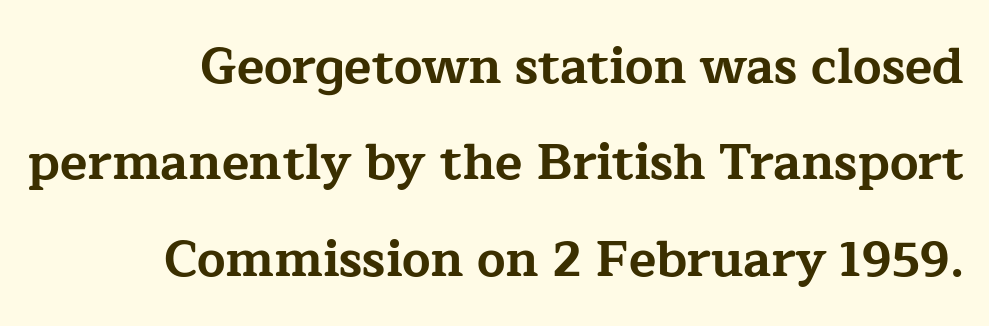
You could not count columns in this text — the font is proportionally spaced. Notice the wide empty band between every row — that's loose leading. The baseline area is clear. Look at the bottom of the vertical strokes: they flare into serifs here.
